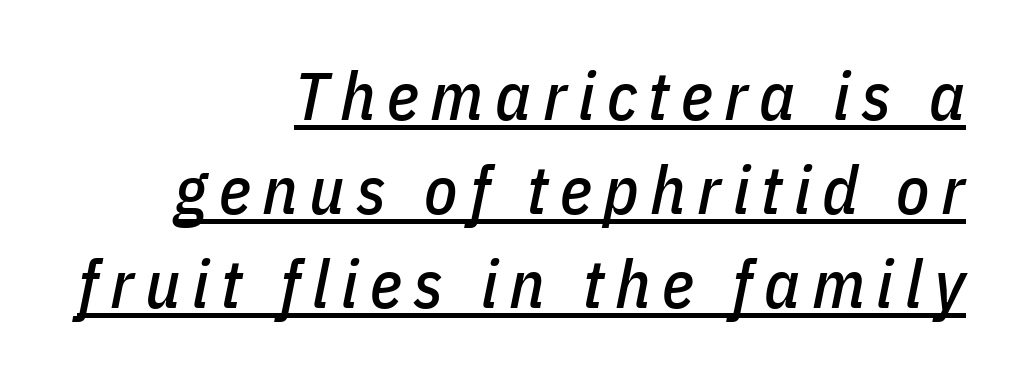
Q: Is the text italic (slanted)? A: Yes, it leans right by about 11 degrees.
Q: Is the text underlined? A: Yes.
Q: How is the paragraph aligned? A: Right-aligned.
Q: Is the spacing between lines tight, normal or loose? A: Normal.
Q: Width (condensed, normal, or wide)? A: Condensed.
Q: Stroke contrast? A: Low.
Q: x-height? A: Medium.
Q: Monospaced? A: No.
